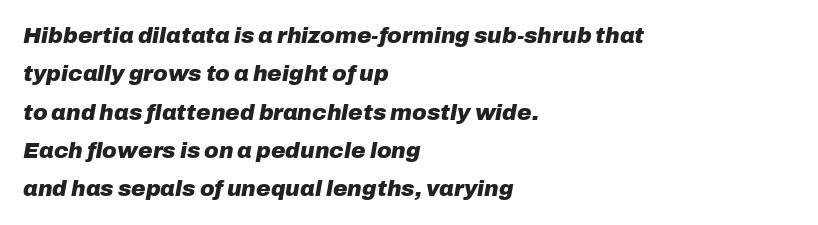
Q: Is the text bold? A: Yes.
Q: Is the text italic (slanted)? A: Yes, it leans right by about 10 degrees.
Q: Is the text underlined? A: No.
Q: How is the paragraph aligned? A: Left-aligned.
Q: Is the spacing between letters normal or unusually wide? A: Normal.
